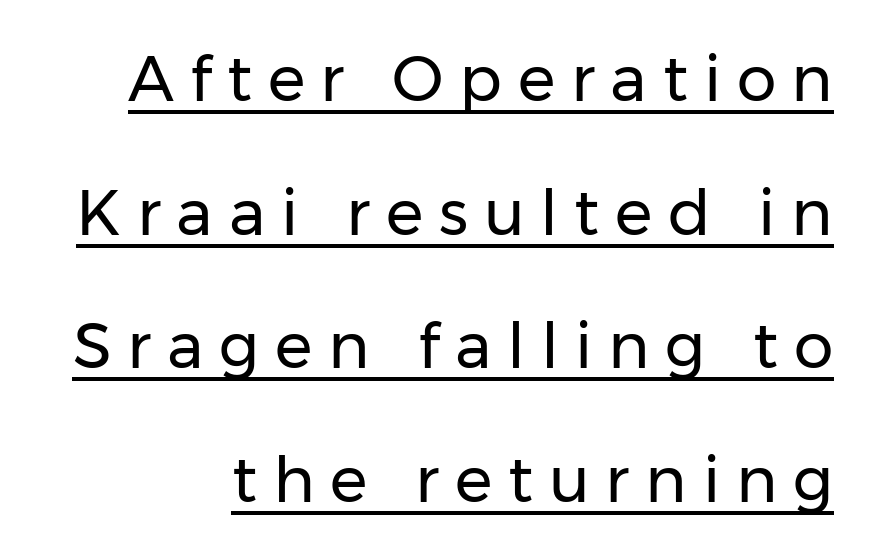
The image shows 63 px regular-weight sans-serif type, upright; set right-aligned, loose line spacing (2.12x), unusually wide letter spacing (+0.25 em), underlined; low stroke contrast and a medium x-height.
